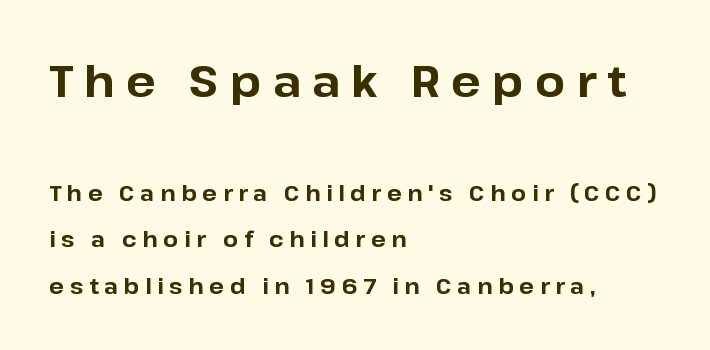
Varying glyph widths throughout — classic text-font behaviour. Caption: bold face, heavy strokes. Size hierarchy here favors the leading block over the trailing one. Are there feet on the stems? There aren't — it's a sans.
